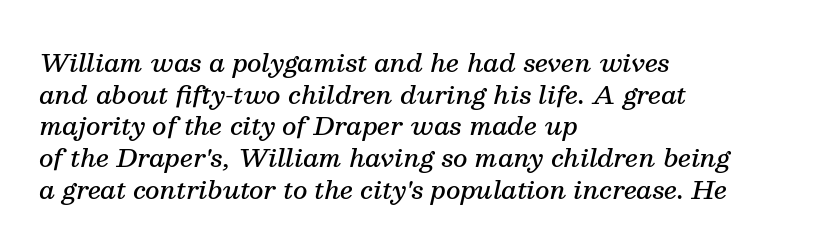
Q: Is the text bold? A: Semi-bold.
Q: Is the text italic (slanted)? A: Yes, it leans right by about 13 degrees.
Q: Is the text underlined? A: No.
Q: How is the paragraph aligned? A: Left-aligned.
Q: Is the spacing between letters normal or unusually wide? A: Normal.
Q: Is the spacing between lines tight, normal or loose? A: Normal.
